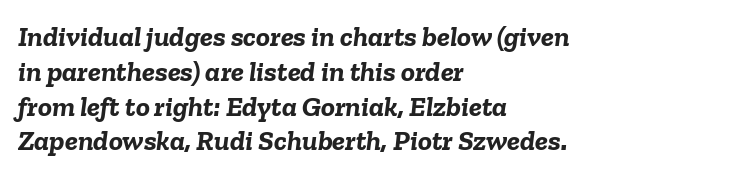
Short and long lines alike share a common starting point at left. Compared with ordinary roman type, these characters are visibly tilted. Check under the words: just untouched page. You could call the tracking neutral — neither tight nor loose. Here the designer chose a conventional face with non-uniform glyph widths. What weight is shown? A full bold with thick strokes.
